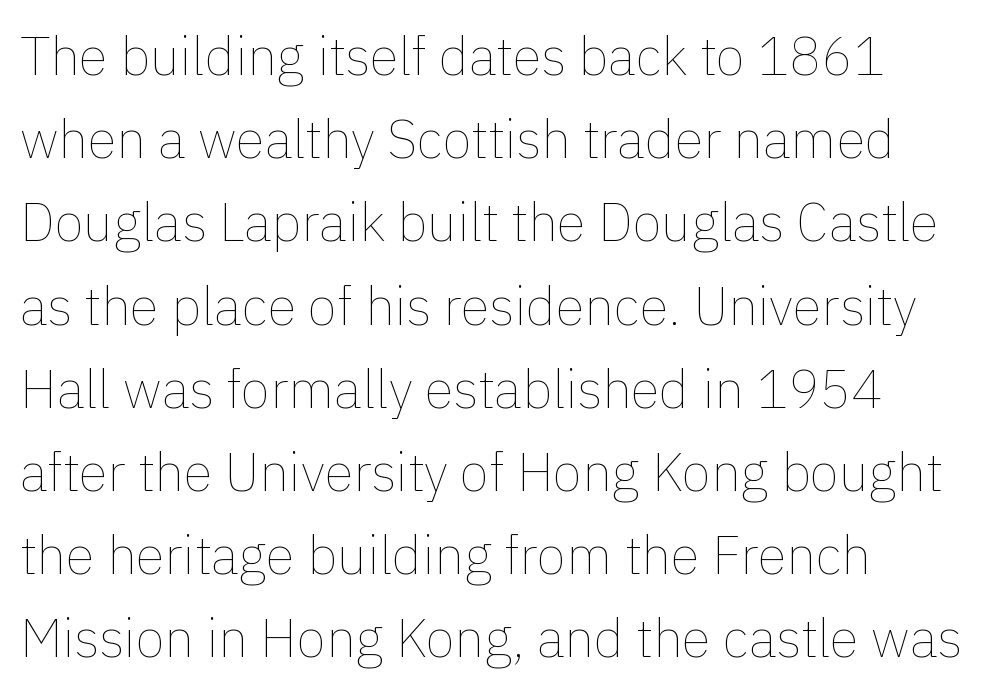
The image shows 53 px thin type, upright; set left-aligned, normal line spacing (1.57x), normal letter spacing, not underlined; a medium x-height.
